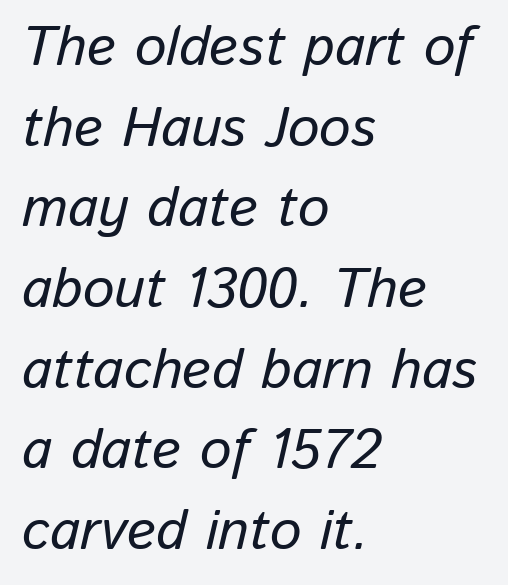
{"italic": "yes", "lean": "right", "slant_degrees": 13, "width": "normal", "stroke_contrast": "low", "x_height": "medium", "monospaced": "no", "underline": "no", "align": "left", "line_spacing": "normal", "line_spacing_ratio": 1.44, "letter_spacing": "normal", "letter_spacing_em": 0.0, "glyph_px": 56}
